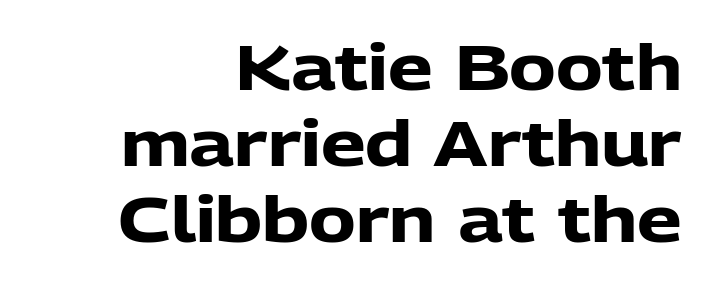
Q: Is the text bold? A: Yes.
Q: Is the text italic (slanted)? A: No, it is upright.
Q: Is the typeface a serif or a sans-serif typeface? A: Sans-serif.
Q: Is the text underlined? A: No.
Q: How is the paragraph aligned? A: Right-aligned.
Q: Is the spacing between letters normal or unusually wide? A: Normal.
Q: Width (condensed, normal, or wide)? A: Normal.
Q: Stroke contrast? A: Low.
Q: x-height? A: Medium.
Q: Monospaced? A: No.
